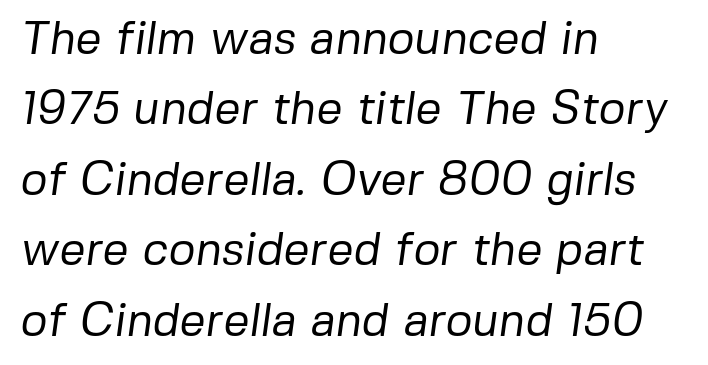
Each new line begins a customary step beneath the previous one. Each letter keeps its own natural width here, so spacing adapts to shape. The passage is arranged the way most books set body copy — flush left. This rendering features lettering with no underline. I'd call this a sans setting — the letters go barefoot. The face looks like a standard text weight, possibly lighter.
